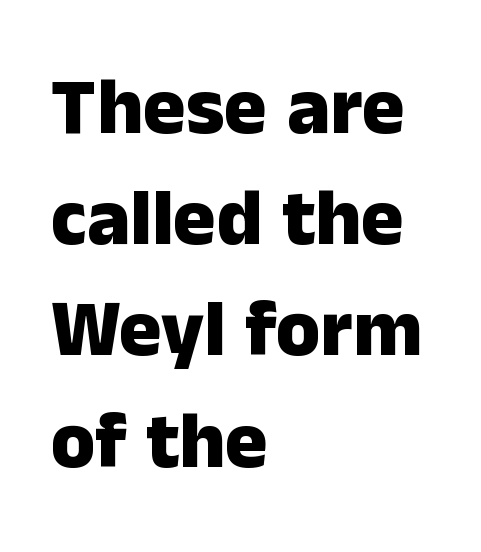
The image shows 80 px heavy sans-serif type, upright; set left-aligned, normal line spacing (1.39x), normal letter spacing, not underlined; low stroke contrast and a medium x-height.
